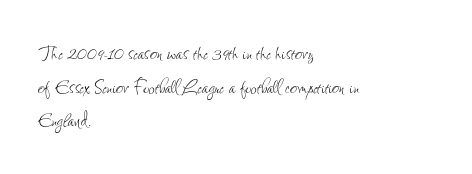
Q: Is the text bold? A: No.
Q: Is the text italic (slanted)? A: Yes.
Q: Is the text underlined? A: No.
Q: How is the paragraph aligned? A: Left-aligned.
Q: Is the spacing between letters normal or unusually wide? A: Normal.
Q: Is the spacing between lines tight, normal or loose? A: Normal.
